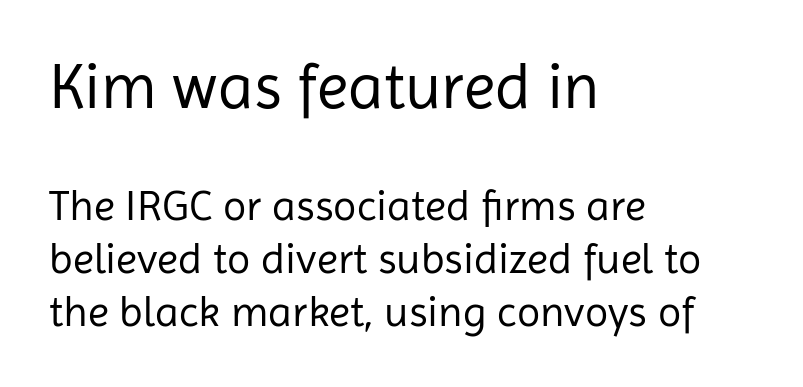
Q: Is the text bold? A: No.
Q: Is the text italic (slanted)? A: No, it is upright.
Q: Is the typeface a serif or a sans-serif typeface? A: Sans-serif.
Q: Is the text underlined? A: No.
Q: How is the paragraph aligned? A: Left-aligned.
Q: Is the spacing between letters normal or unusually wide? A: Normal.
Q: Which block of text is set in a larger size, the first (top) or the second (bottom)? A: The first (top) one.
Q: Width (condensed, normal, or wide)? A: Normal.
Q: Stroke contrast? A: Low.
Q: x-height? A: Medium.
Q: Monospaced? A: No.
